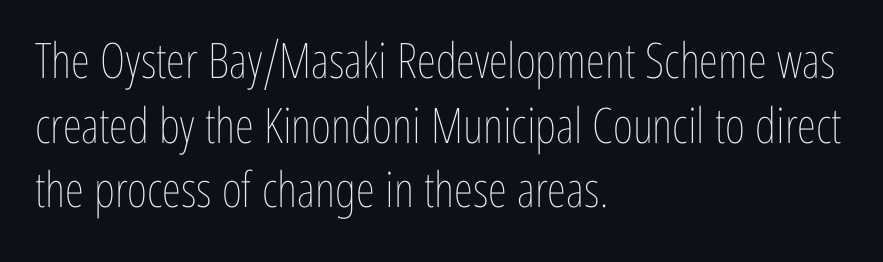
{"italic": "no", "bold": "no", "weight": "thin", "width": "condensed", "stroke_contrast": "low", "x_height": "medium", "monospaced": "no", "underline": "no", "align": "left", "line_spacing": "normal", "line_spacing_ratio": 1.32, "letter_spacing": "normal", "letter_spacing_em": 0.0, "glyph_px": 49}
